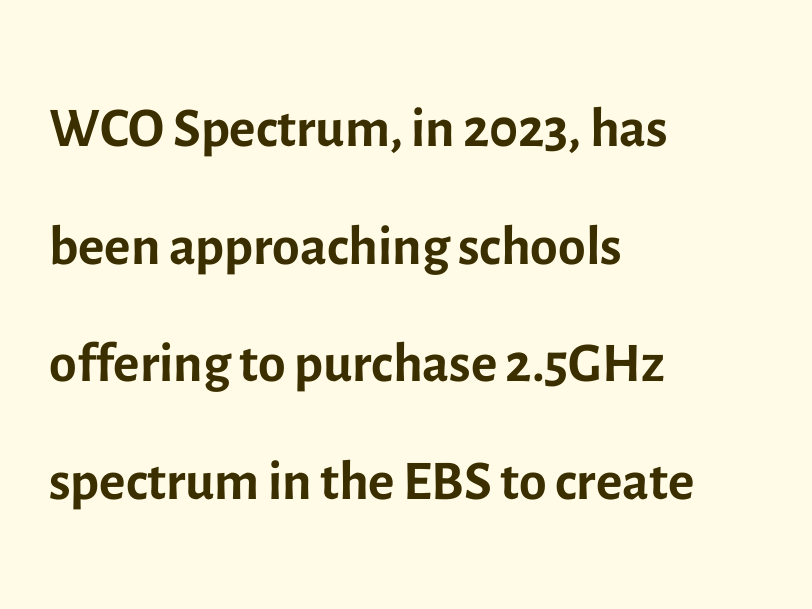
The image shows 80 px regular-weight sans-serif type, upright; set left-aligned, normal line spacing (1.47x), normal letter spacing, not underlined; a medium x-height.
